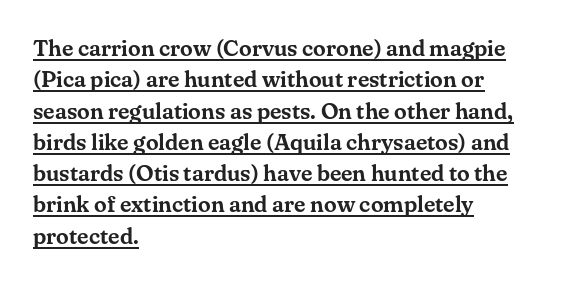
{"italic": "no", "underline": "yes", "align": "left", "line_spacing": "normal", "line_spacing_ratio": 1.36, "letter_spacing": "normal", "letter_spacing_em": 0.0, "glyph_px": 23}
